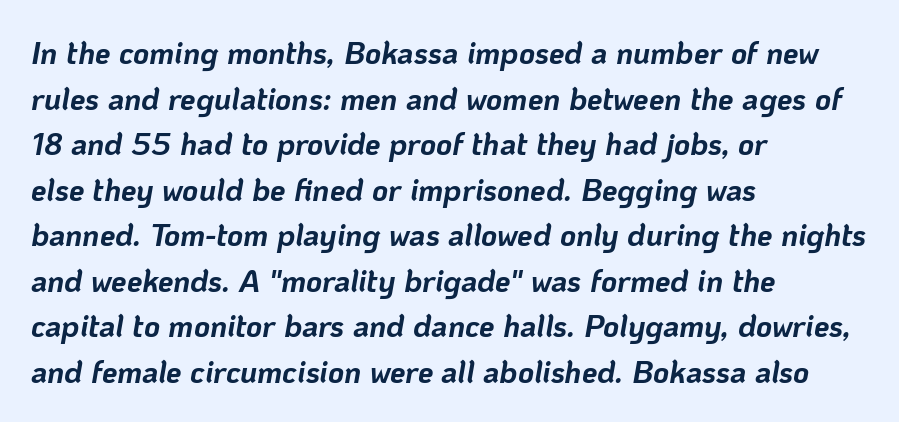
{"italic": "yes", "lean": "right", "slant_degrees": 10, "bold": "yes", "weight": "bold", "width": "normal", "stroke_contrast": "low", "x_height": "medium", "monospaced": "no", "underline": "no", "align": "left", "line_spacing": "normal", "line_spacing_ratio": 1.47, "letter_spacing": "normal", "letter_spacing_em": 0.0, "glyph_px": 31}
